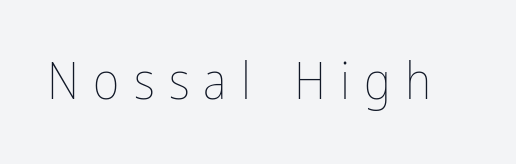
The image shows 51 px thin, condensed type, upright; set unusually wide letter spacing (+0.28 em), not underlined; low stroke contrast and a medium x-height.
